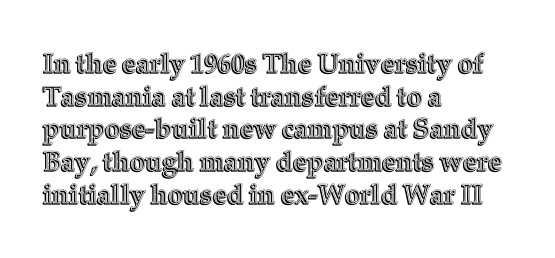
Q: Is the text italic (slanted)? A: No, it is upright.
Q: Is the text underlined? A: No.
Q: How is the paragraph aligned? A: Left-aligned.
Q: Is the spacing between letters normal or unusually wide? A: Normal.
